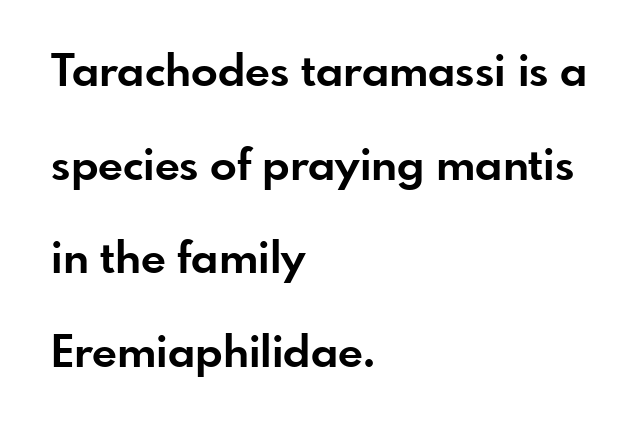
The image shows 44 px bold sans-serif type, upright; set left-aligned, loose line spacing (2.13x), normal letter spacing, not underlined; low stroke contrast and a small x-height.
